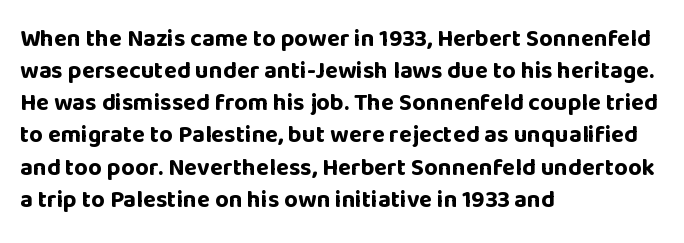
The image shows 24 px bold type, upright; set left-aligned, normal line spacing (1.34x), normal letter spacing, not underlined.
